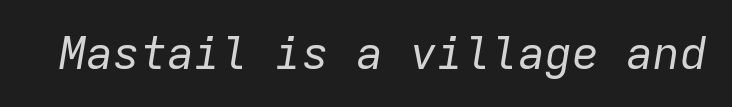
{"italic": "yes", "lean": "right", "slant_degrees": 9, "bold": "no", "weight": "regular", "width": "normal", "stroke_contrast": "low", "x_height": "medium", "monospaced": "yes", "underline": "no", "letter_spacing": "normal", "letter_spacing_em": 0.0, "glyph_px": 45}
